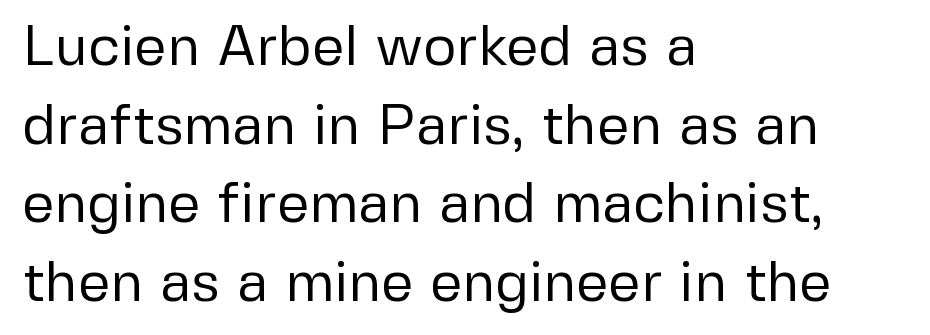
Q: Is the text bold? A: No.
Q: Is the text italic (slanted)? A: No, it is upright.
Q: Is the typeface a serif or a sans-serif typeface? A: Sans-serif.
Q: Is the text underlined? A: No.
Q: How is the paragraph aligned? A: Left-aligned.
Q: Is the spacing between letters normal or unusually wide? A: Normal.
Q: Is the spacing between lines tight, normal or loose? A: Normal.
Q: Width (condensed, normal, or wide)? A: Normal.
Q: Stroke contrast? A: Low.
Q: x-height? A: Medium.
Q: Monospaced? A: No.
